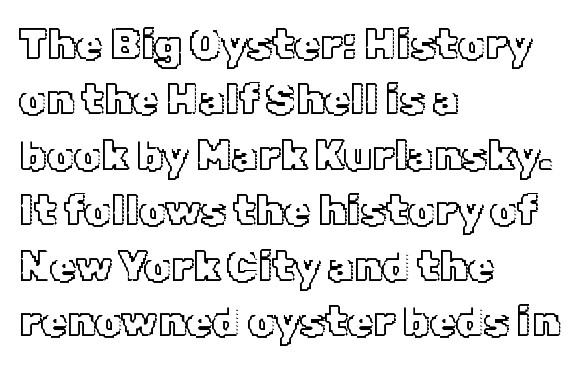
{"italic": "no", "width": "normal", "x_height": "medium", "monospaced": "no", "underline": "no", "align": "left", "line_spacing": "normal", "line_spacing_ratio": 1.32, "letter_spacing": "normal", "letter_spacing_em": 0.0, "glyph_px": 42}
